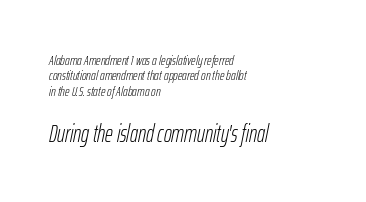
{"italic": "yes", "lean": "right", "slant_degrees": 12, "bold": "no", "underline": "no", "align": "left", "line_spacing": "tight", "line_spacing_ratio": 1.09, "letter_spacing": "normal", "letter_spacing_em": 0.0, "larger_block": "second", "size_ratio": 1.71, "glyph_px": 24}
